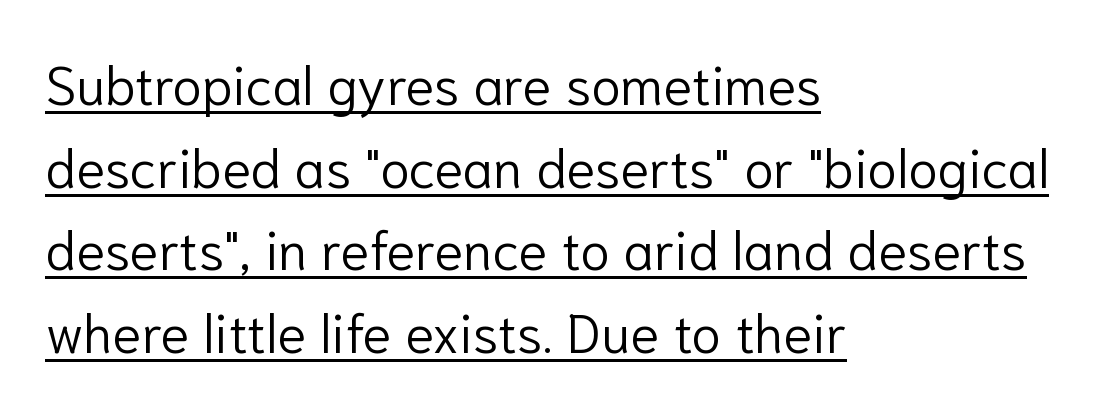
The rendered words wear a rule along their underside. The typography opts for an upright posture over an oblique one. Think of a printed novel: that variable character pitch is what you see here. Nothing unusual about the tracking: characters are spaced as the font intends.
